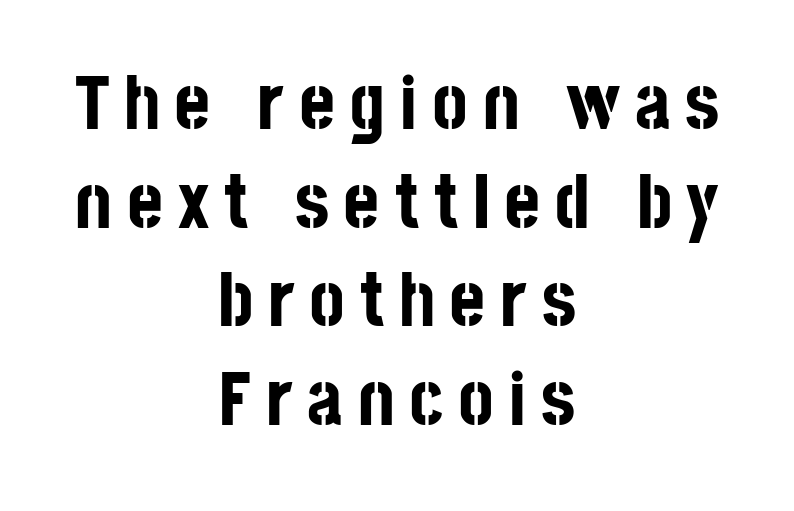
{"serif": "no", "italic": "no", "bold": "yes", "weight": "bold", "width": "condensed", "stroke_contrast": "low", "x_height": "large", "monospaced": "no", "underline": "no", "align": "center", "line_spacing": "normal", "line_spacing_ratio": 1.28, "glyph_px": 77}
